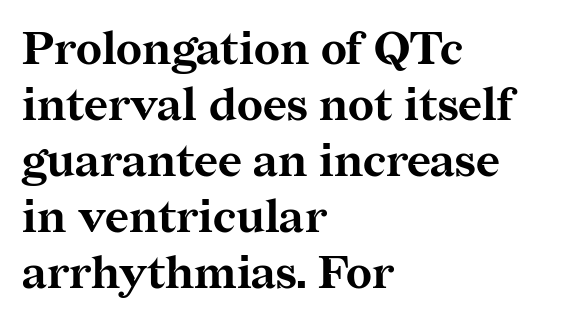
{"serif": "yes", "italic": "no", "bold": "yes", "weight": "bold", "width": "normal", "stroke_contrast": "medium", "x_height": "medium", "monospaced": "no", "underline": "no", "align": "left", "line_spacing_ratio": 1.22, "letter_spacing": "normal", "letter_spacing_em": 0.0, "glyph_px": 46}
